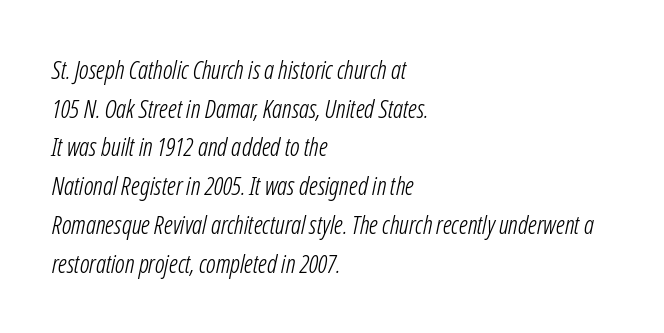
{"italic": "yes", "lean": "right", "slant_degrees": 12, "bold": "no", "underline": "no", "align": "left", "line_spacing": "normal", "line_spacing_ratio": 1.55, "letter_spacing": "normal", "letter_spacing_em": 0.0, "glyph_px": 25}
